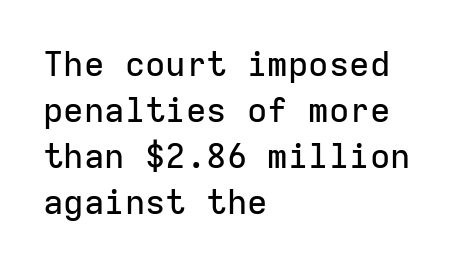
Q: Is the text italic (slanted)? A: No, it is upright.
Q: Is the typeface a serif or a sans-serif typeface? A: Sans-serif.
Q: Is the text underlined? A: No.
Q: How is the paragraph aligned? A: Left-aligned.
Q: Is the spacing between letters normal or unusually wide? A: Normal.
Q: Is the spacing between lines tight, normal or loose? A: Normal.
Q: Width (condensed, normal, or wide)? A: Normal.
Q: Stroke contrast? A: Low.
Q: x-height? A: Medium.
Q: Monospaced? A: Yes.
